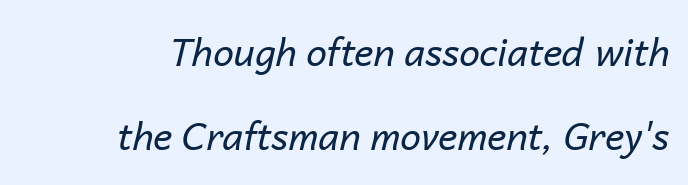
Q: Is the text bold? A: No.
Q: Is the text italic (slanted)? A: Yes, it leans right by about 14 degrees.
Q: Is the text underlined? A: No.
Q: Is the spacing between letters normal or unusually wide? A: Normal.
Q: Is the spacing between lines tight, normal or loose? A: Loose.
Q: Width (condensed, normal, or wide)? A: Normal.
Q: Stroke contrast? A: Low.
Q: x-height? A: Medium.
Q: Monospaced? A: No.
